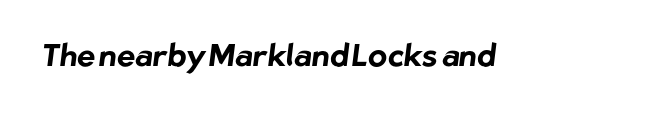
Q: Is the text bold? A: Yes.
Q: Is the typeface a serif or a sans-serif typeface? A: Sans-serif.
Q: Is the text underlined? A: No.
Q: Is the spacing between letters normal or unusually wide? A: Normal.
Q: Width (condensed, normal, or wide)? A: Normal.
Q: Stroke contrast? A: Low.
Q: x-height? A: Medium.
Q: Monospaced? A: No.
